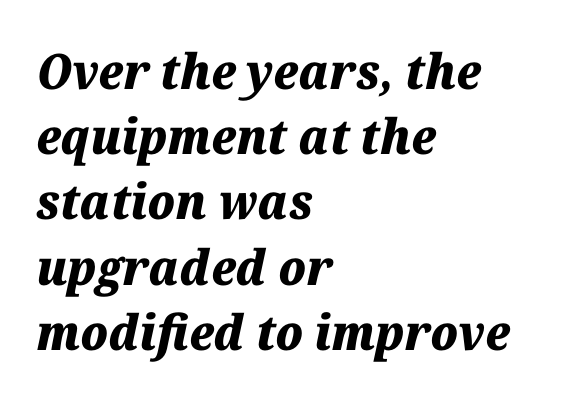
The image shows 49 px heavy type, italic (leaning right); set left-aligned, normal line spacing (1.33x), normal letter spacing, not underlined; medium stroke contrast and a medium x-height.
